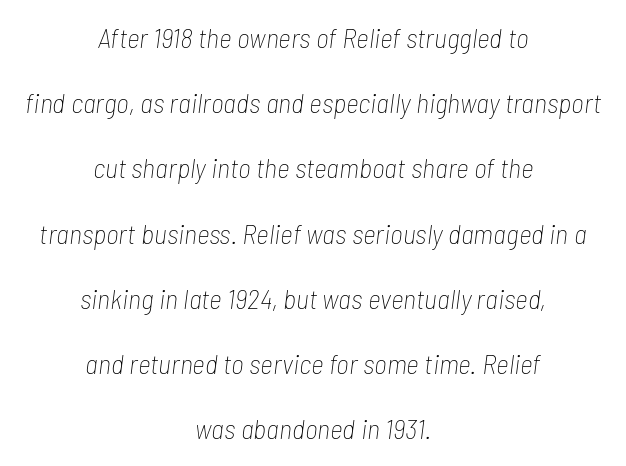
These lines are rendered in a variable-pitch font. Slanted lettering throughout. Tracking value appears to be zero — textbook default spacing. The weight tops out at a normal text grade.
